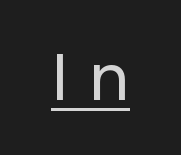
Q: Is the text italic (slanted)? A: No, it is upright.
Q: Is the typeface a serif or a sans-serif typeface? A: Sans-serif.
Q: Is the text underlined? A: Yes.
Q: Is the spacing between letters normal or unusually wide? A: Unusually wide.
Q: Width (condensed, normal, or wide)? A: Normal.
Q: Stroke contrast? A: Low.
Q: x-height? A: Medium.
Q: Monospaced? A: No.
